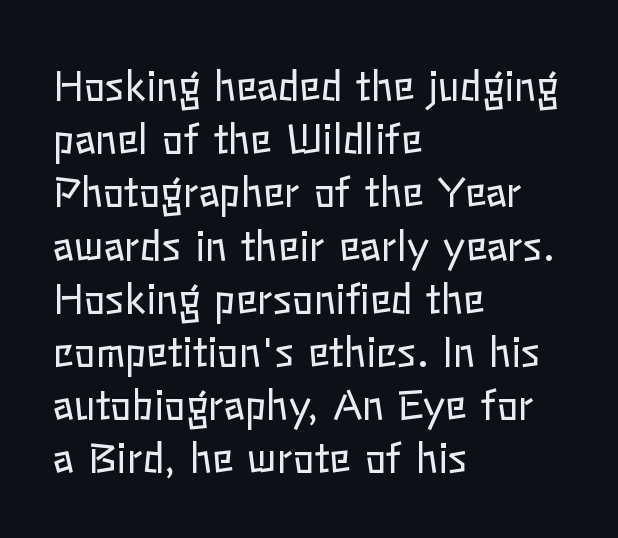
Quick note: underline off. Proportional: the letters do not fall into vertical columns. The line texture is even and compact thanks to regular tracking. Leading: standard. Notice how the stems are strictly vertical — no italics here.
